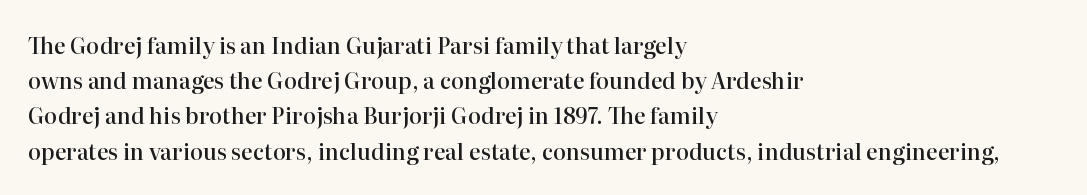
The image shows 22 px text type, upright; set left-aligned, normal line spacing (1.6x), normal letter spacing, not underlined.
